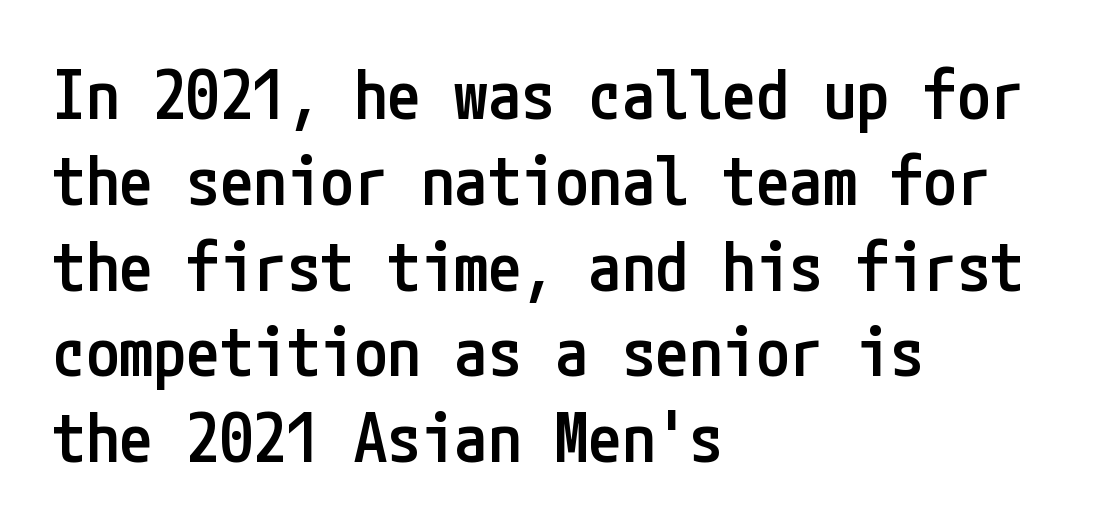
Q: Is the text bold? A: Semi-bold.
Q: Is the text italic (slanted)? A: No, it is upright.
Q: Is the typeface a serif or a sans-serif typeface? A: Sans-serif.
Q: Is the text underlined? A: No.
Q: How is the paragraph aligned? A: Left-aligned.
Q: Is the spacing between letters normal or unusually wide? A: Normal.
Q: Is the spacing between lines tight, normal or loose? A: Normal.
Q: Width (condensed, normal, or wide)? A: Condensed.
Q: Stroke contrast? A: Low.
Q: x-height? A: Medium.
